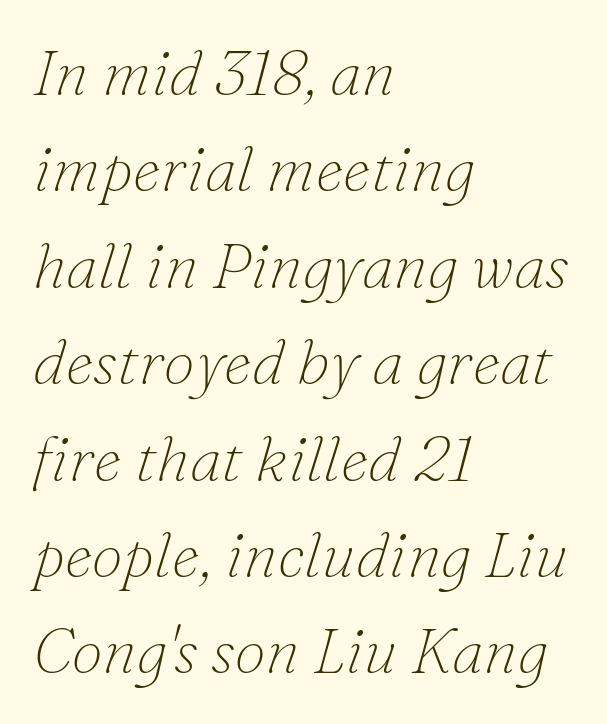
Q: Is the text bold? A: No.
Q: Is the text italic (slanted)? A: Yes, it leans right by about 16 degrees.
Q: Is the typeface a serif or a sans-serif typeface? A: Serif.
Q: Is the text underlined? A: No.
Q: How is the paragraph aligned? A: Left-aligned.
Q: Is the spacing between letters normal or unusually wide? A: Normal.
Q: Is the spacing between lines tight, normal or loose? A: Normal.
Q: Width (condensed, normal, or wide)? A: Normal.
Q: Stroke contrast? A: Low.
Q: x-height? A: Small.
Q: Monospaced? A: No.
